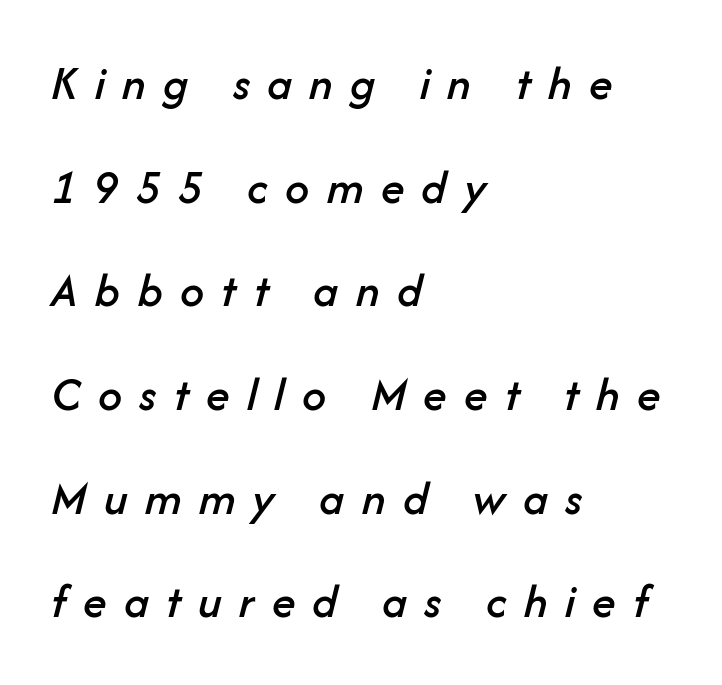
The image shows 48 px text type, italic (leaning right); set left-aligned, loose line spacing (2.16x), unusually wide letter spacing (+0.36 em), not underlined; low stroke contrast and a medium x-height.
